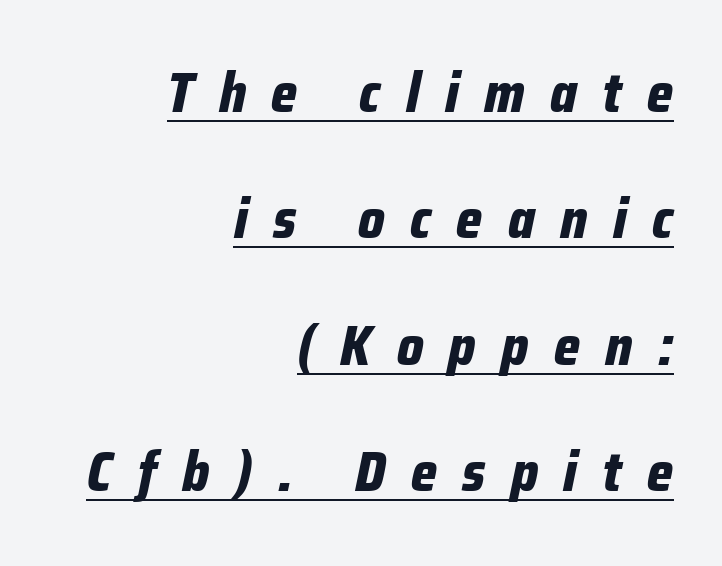
Check the space under the baseline: a stroke is drawn there. Varying glyph widths throughout — classic text-font behaviour. Would a proofreader flag this as italicized? Yes. Someone cranked the tracking dial way up on this one. Heavy-handed strokes throughout: this text is bold. Does the copy run flush right? Yes — the right margin is perfectly even.
